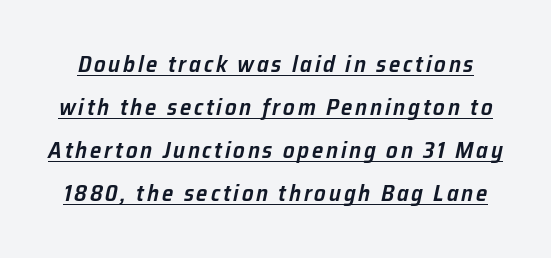
The image shows 23 px text type, italic (leaning right); set line spacing 1.87x, underlined.
